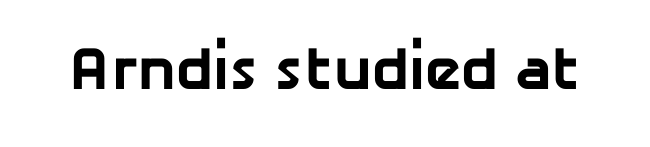
This sample has the flowing, uneven cadence of proportional lettering. The type is set solid horizontally, with unmodified tracking. Beneath every word, the page is bare. I'd call this a sans setting — the letters go barefoot. The font is running at its bold setting.
